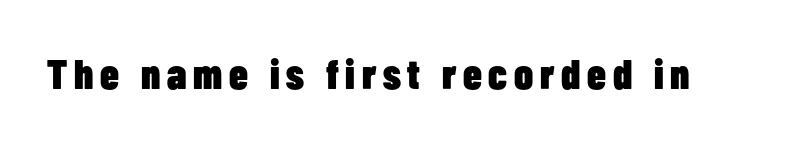
The image shows 42 px heavy, condensed sans-serif type, upright; set not underlined; low stroke contrast and a medium x-height.
